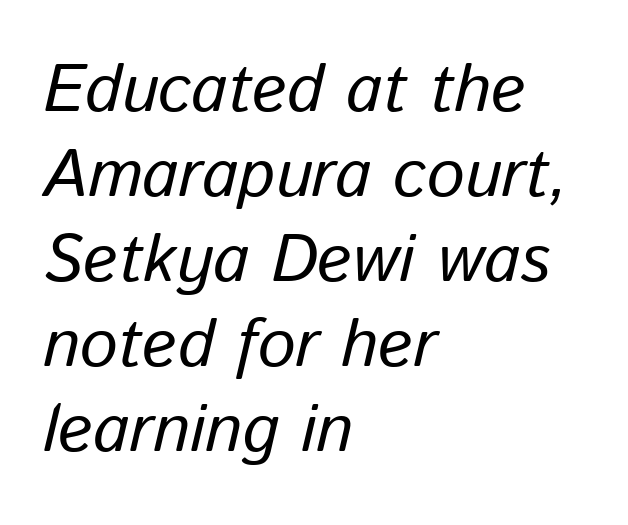
Q: Is the text bold? A: No.
Q: Is the text italic (slanted)? A: Yes, it leans right by about 13 degrees.
Q: Is the text underlined? A: No.
Q: How is the paragraph aligned? A: Left-aligned.
Q: Is the spacing between letters normal or unusually wide? A: Normal.
Q: Is the spacing between lines tight, normal or loose? A: Normal.
Q: Width (condensed, normal, or wide)? A: Normal.
Q: Stroke contrast? A: Low.
Q: x-height? A: Medium.
Q: Monospaced? A: No.
